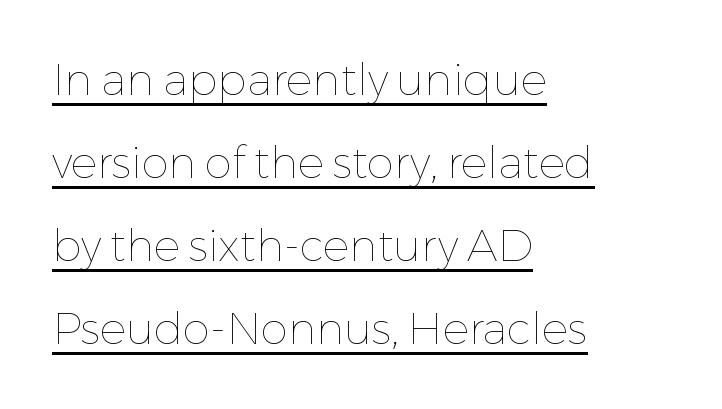
Q: Is the text bold? A: No.
Q: Is the text italic (slanted)? A: No, it is upright.
Q: Is the text underlined? A: Yes.
Q: How is the paragraph aligned? A: Left-aligned.
Q: Is the spacing between letters normal or unusually wide? A: Normal.
Q: Width (condensed, normal, or wide)? A: Normal.
Q: Stroke contrast? A: Low.
Q: x-height? A: Medium.
Q: Monospaced? A: No.
